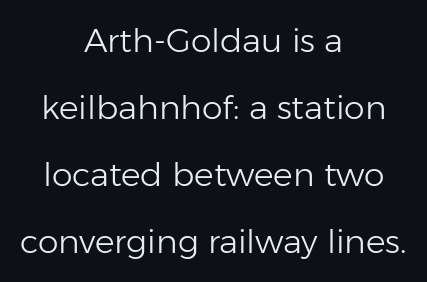
Line starts and ends both wander, symmetrically. This is not heavy type; no bold has been used. Short note: letters normally spaced. Observe the absence of serifs on each vertical stroke in this sample. The lettering holds an erect, upright posture throughout. The block of text is sparse from top to bottom, with ample space between rows.
